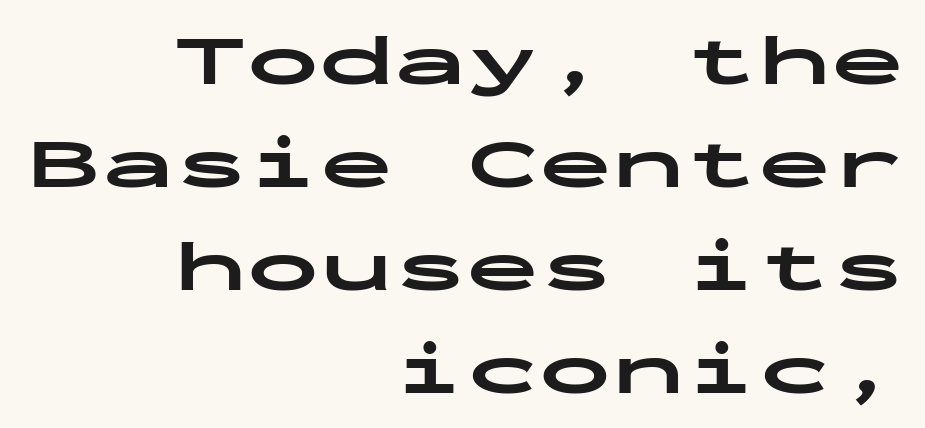
Q: Is the text bold? A: Yes.
Q: Is the text italic (slanted)? A: No, it is upright.
Q: Is the typeface a serif or a sans-serif typeface? A: Sans-serif.
Q: Is the text underlined? A: No.
Q: How is the paragraph aligned? A: Right-aligned.
Q: Is the spacing between letters normal or unusually wide? A: Normal.
Q: Is the spacing between lines tight, normal or loose? A: Normal.
Q: Width (condensed, normal, or wide)? A: Wide.
Q: Stroke contrast? A: Low.
Q: x-height? A: Medium.
Q: Monospaced? A: Yes.
